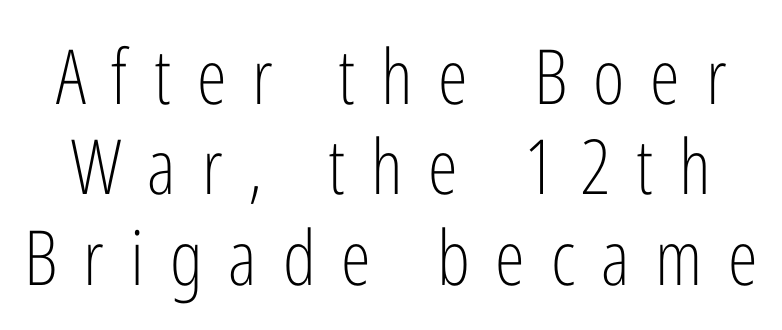
Is this a sans? Yes — the strokes have no serifs. The type is letterspaced generously, with wide tracking. A bare baseline throughout the passage. If you drew a line through each stem, it would be perfectly vertical. These glyphs show unthickened strokes, regular width or finer. Varying glyph widths throughout — classic text-font behaviour.
